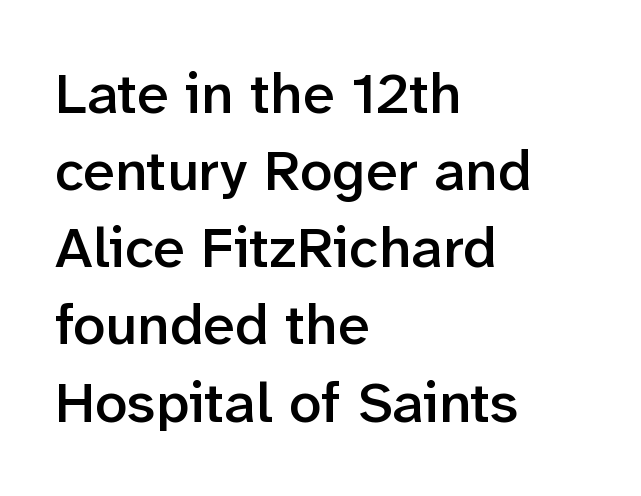
{"serif": "no", "italic": "no", "bold": "semi", "weight": "semibold", "width": "normal", "stroke_contrast": "low", "x_height": "medium", "monospaced": "no", "underline": "no", "align": "left", "line_spacing": "normal", "line_spacing_ratio": 1.33, "letter_spacing": "normal", "letter_spacing_em": 0.0, "glyph_px": 58}
